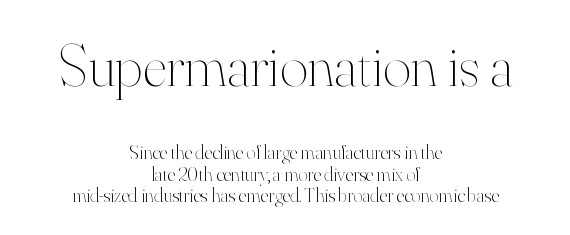
{"italic": "no", "bold": "no", "weight": "thin", "width": "normal", "stroke_contrast": "high", "x_height": "small", "monospaced": "no", "underline": "no", "align": "center", "line_spacing": "tight", "line_spacing_ratio": 1.07, "letter_spacing": "normal", "letter_spacing_em": 0.0, "larger_block": "first", "size_ratio": 3.0, "glyph_px": 60}
